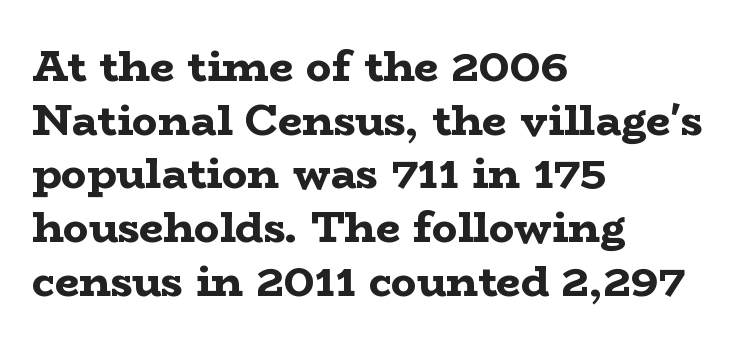
{"serif": "yes", "italic": "no", "bold": "yes", "weight": "bold", "width": "wide", "stroke_contrast": "low", "x_height": "medium", "monospaced": "no", "underline": "no", "align": "left", "line_spacing": "normal", "line_spacing_ratio": 1.25, "letter_spacing": "normal", "letter_spacing_em": 0.0, "glyph_px": 43}
